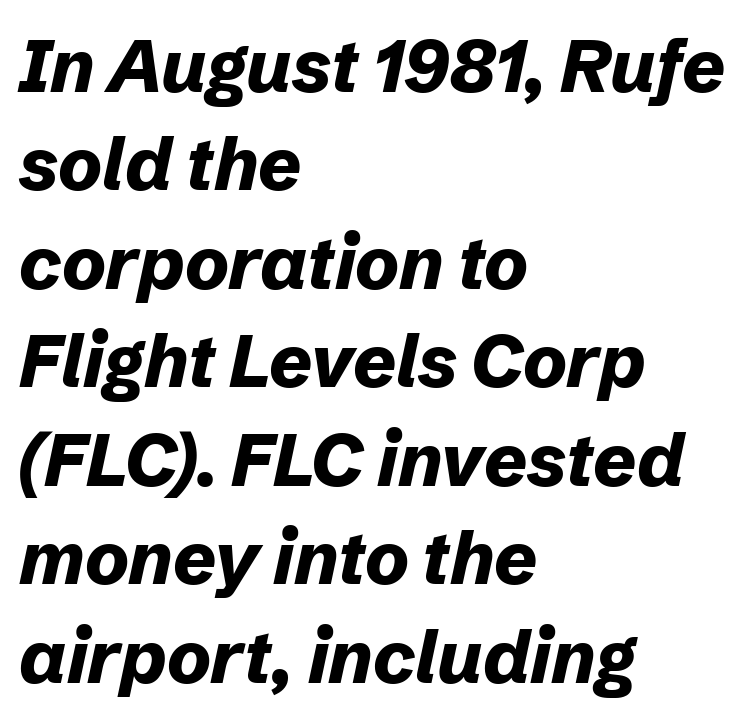
Notice how thick the strokes are: this is what a full bold looks like. Is the block centered? No — it sits flush against the left margin. Has an underline been added? It has not. The face used here is proportionally spaced, like ordinary book or web type. The block of text has a typical density, with ordinary space between rows. Emphasis-style slanted type is in use.
